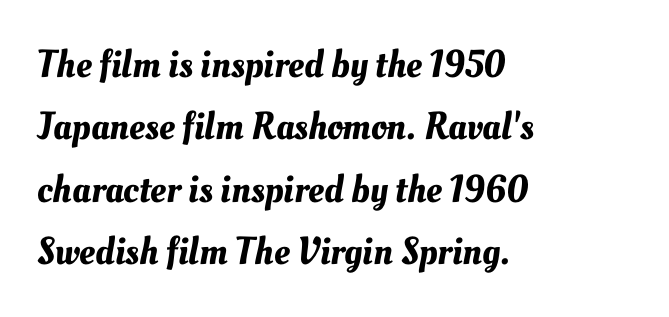
In terms of letterspacing, this is plain default setting. These lines are rendered in a variable-pitch font. Where is the straight margin? On the left. The zone under the glyphs is completely vacant.
